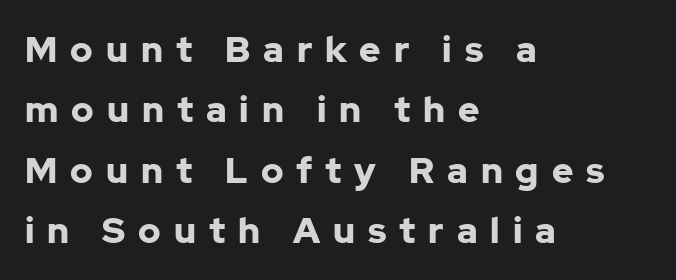
The typeface chosen for these lines omits serifs. The rendering uses a moderate line-height, typical for paragraphs. These lines stack with their left ends in a neat column. Spacing verdict: proportional, widths tailored to each character. This is roman type, the default non-slanted kind.
